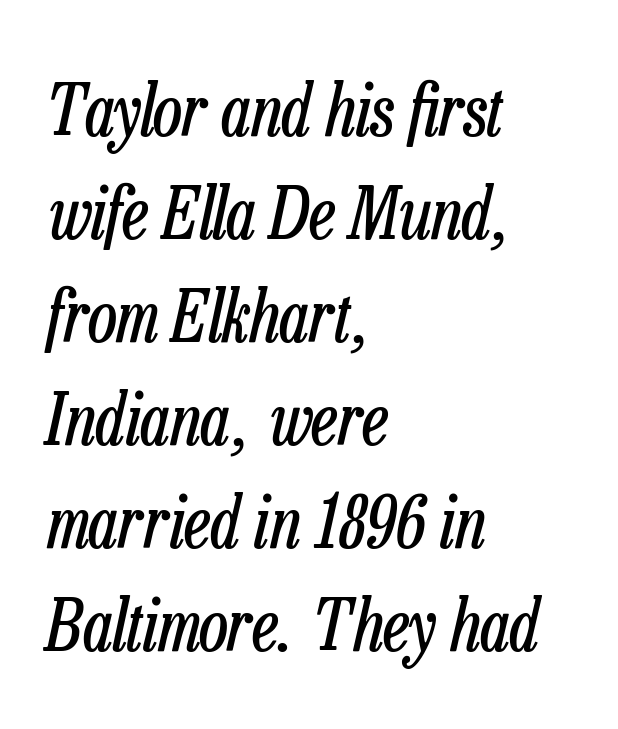
The image shows 71 px regular-weight, condensed type, italic (leaning right); set left-aligned, normal line spacing (1.45x), normal letter spacing, not underlined; low stroke contrast and a medium x-height.
